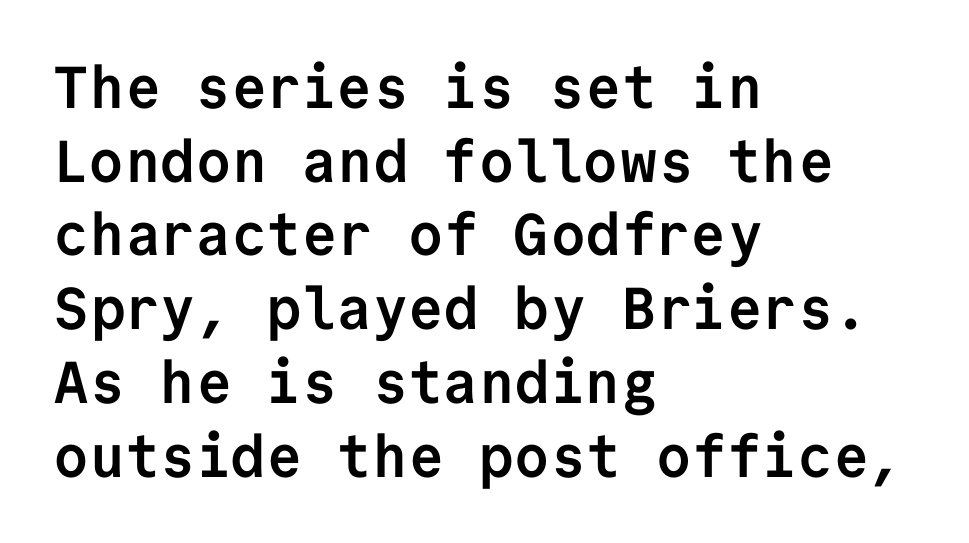
The image shows 59 px semibold sans-serif type, upright, monospaced; set left-aligned, normal line spacing (1.25x), normal letter spacing, not underlined; low stroke contrast and a medium x-height.
